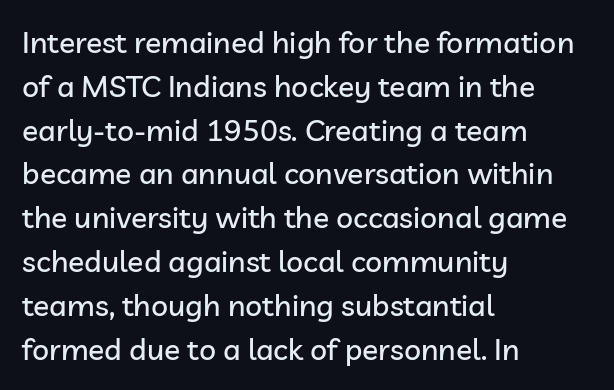
{"serif": "no", "italic": "no", "width": "normal", "stroke_contrast": "low", "x_height": "medium", "monospaced": "no", "underline": "no", "align": "left", "line_spacing": "normal", "line_spacing_ratio": 1.46, "letter_spacing": "normal", "letter_spacing_em": 0.0, "glyph_px": 30}
